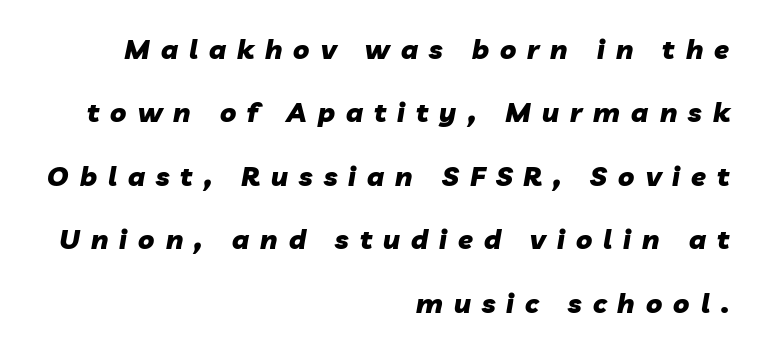
The image shows 27 px bold type, italic (leaning right); set right-aligned, loose line spacing (2.35x), unusually wide letter spacing (+0.41 em), not underlined.
